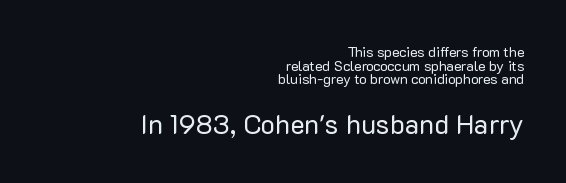
Q: Is the text bold? A: No.
Q: Is the text italic (slanted)? A: No, it is upright.
Q: Is the text underlined? A: No.
Q: How is the paragraph aligned? A: Right-aligned.
Q: Is the spacing between letters normal or unusually wide? A: Normal.
Q: Is the spacing between lines tight, normal or loose? A: Tight.
Q: Which block of text is set in a larger size, the first (top) or the second (bottom)? A: The second (bottom) one.
